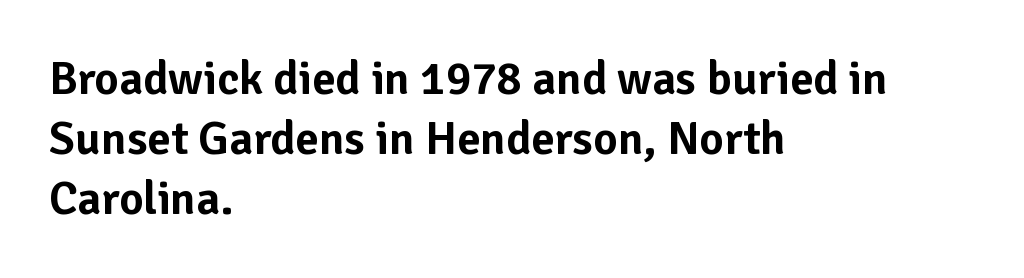
{"serif": "no", "italic": "no", "width": "normal", "stroke_contrast": "low", "x_height": "medium", "monospaced": "no", "underline": "no", "align": "left", "line_spacing": "normal", "line_spacing_ratio": 1.28, "letter_spacing": "normal", "letter_spacing_em": 0.0, "glyph_px": 47}
